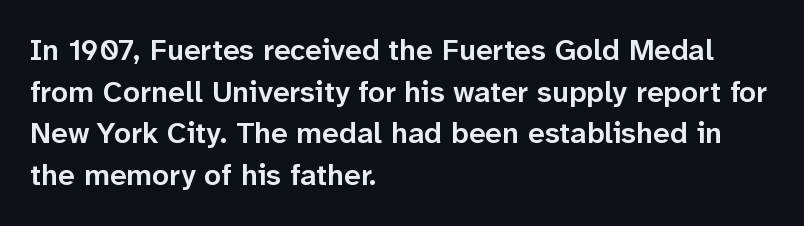
Look at the bottom of the vertical strokes: they stop flat, with no serifs. Summary of vertical rhythm: regular, with standard interline spacing. The axis of the letterforms is exactly vertical. Note the varied advance widths — an 'i' is clearly narrower than an 'm'.
